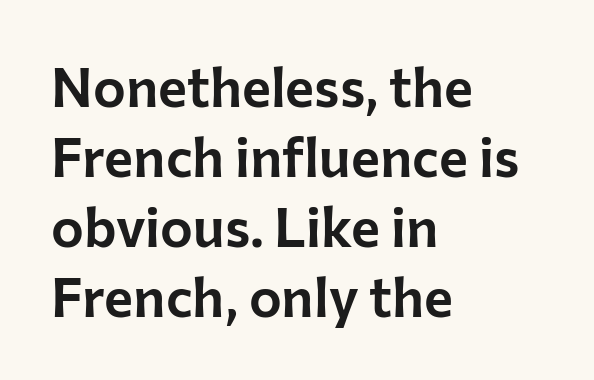
Words float on clear page, feet unadorned. Does the leading feel generous? No, just average. A sans-serif font was chosen for this passage. Unlike italic type, these characters show no tilt at all.
